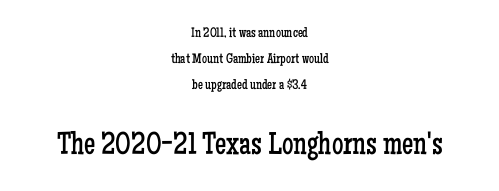
The image shows 32 px regular-weight, condensed serif type, upright; set centered, line spacing 1.86x, normal letter spacing, not underlined; the second (bottom) block is 2.29x larger; low stroke contrast and a medium x-height.
